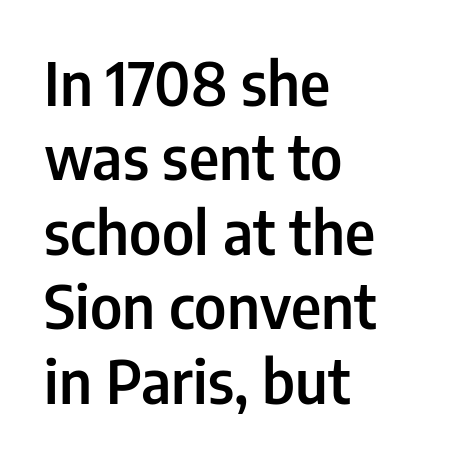
{"serif": "no", "italic": "no", "bold": "semi", "weight": "semibold", "width": "condensed", "stroke_contrast": "low", "x_height": "medium", "monospaced": "no", "underline": "no", "align": "left", "line_spacing_ratio": 1.24, "letter_spacing": "normal", "letter_spacing_em": 0.0, "glyph_px": 60}
